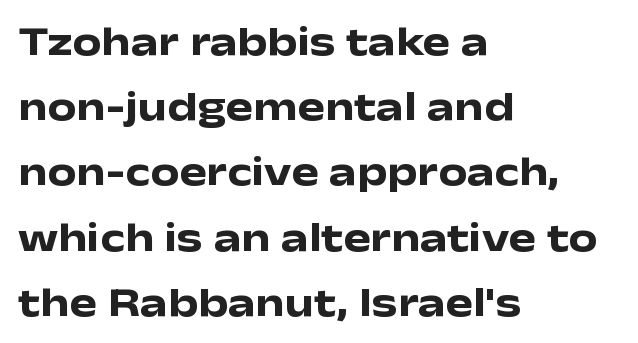
{"serif": "no", "italic": "no", "bold": "yes", "weight": "heavy", "width": "wide", "stroke_contrast": "low", "x_height": "medium", "monospaced": "no", "underline": "no", "align": "left", "line_spacing": "normal", "line_spacing_ratio": 1.59, "letter_spacing": "normal", "letter_spacing_em": 0.0, "glyph_px": 41}
